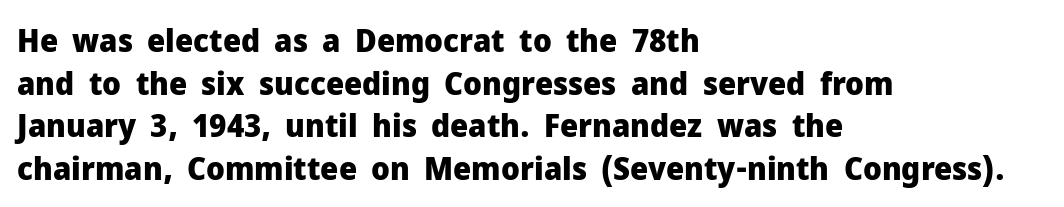
{"serif": "no", "italic": "no", "bold": "yes", "weight": "heavy", "width": "normal", "stroke_contrast": "low", "x_height": "medium", "monospaced": "no", "underline": "no", "align": "left", "line_spacing": "normal", "line_spacing_ratio": 1.33, "letter_spacing": "normal", "letter_spacing_em": 0.0, "glyph_px": 32}
